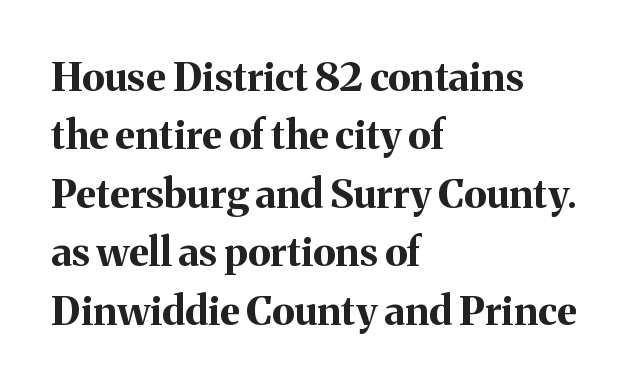
These words are printed bold, with thick strokes throughout. The axis of the letterforms is exactly vertical. These lines are rendered in a variable-pitch font. The passage shown stacks its lines at a standard gap. Underline: absent.
